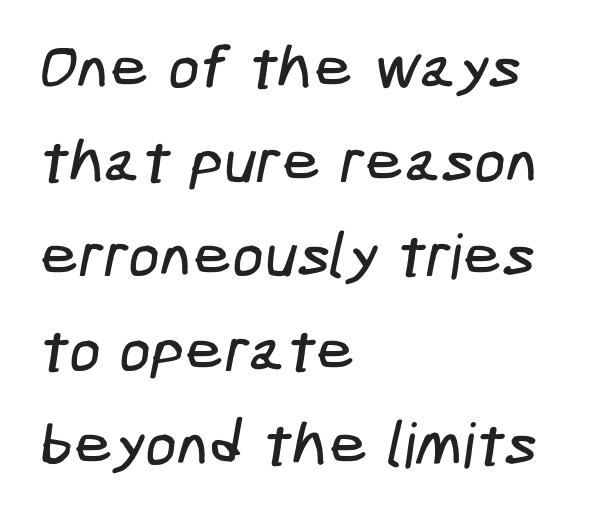
The image shows 62 px condensed sans-serif type; set left-aligned, normal line spacing (1.52x), normal letter spacing, not underlined; low stroke contrast and a medium x-height.
